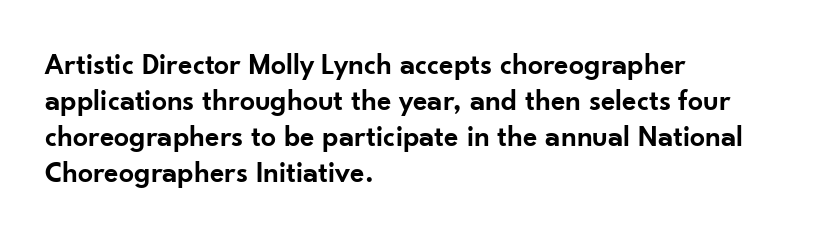
{"serif": "no", "italic": "no", "bold": "semi", "weight": "semibold", "width": "normal", "stroke_contrast": "low", "x_height": "small", "monospaced": "no", "underline": "no", "align": "left", "line_spacing_ratio": 1.2, "letter_spacing": "normal", "letter_spacing_em": 0.0, "glyph_px": 30}
